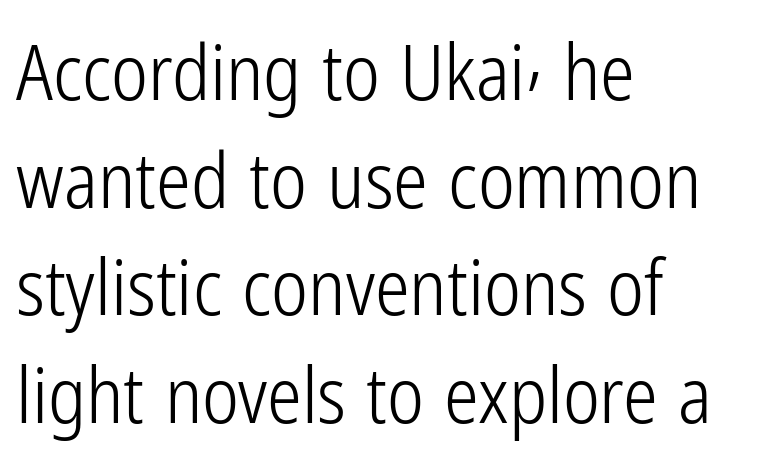
{"serif": "no", "italic": "no", "bold": "no", "weight": "light", "width": "condensed", "stroke_contrast": "low", "x_height": "medium", "monospaced": "no", "underline": "no", "align": "left", "line_spacing": "normal", "line_spacing_ratio": 1.38, "letter_spacing": "normal", "letter_spacing_em": 0.0, "glyph_px": 78}
